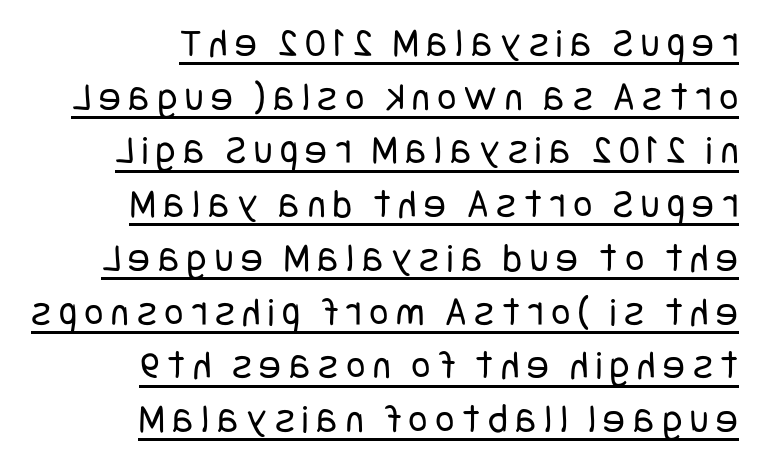
The image shows 41 px regular-weight, condensed sans-serif type, upright; set right-aligned, normal line spacing (1.31x), underlined; low stroke contrast and a large x-height.
